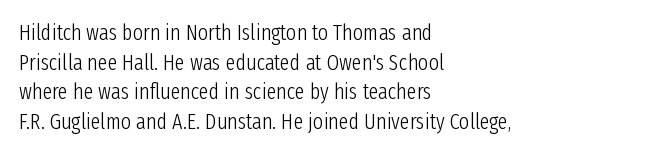
Unmarked baselines from the first word to the last. The designer left line spacing at the default. The rendering anchors every line to the left-hand side. The gaps between neighbouring characters are ordinary and unremarkable. The type sits square on the baseline with zero lean.
